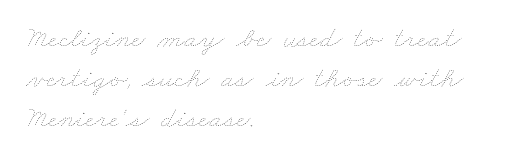
One glance says typical: line gaps are just what's usual. The paragraph shown leans on its left margin. A bare baseline throughout the passage. Note the varied advance widths — an 'i' is clearly narrower than an 'm'. The rendering keeps characters at their native spacing.
